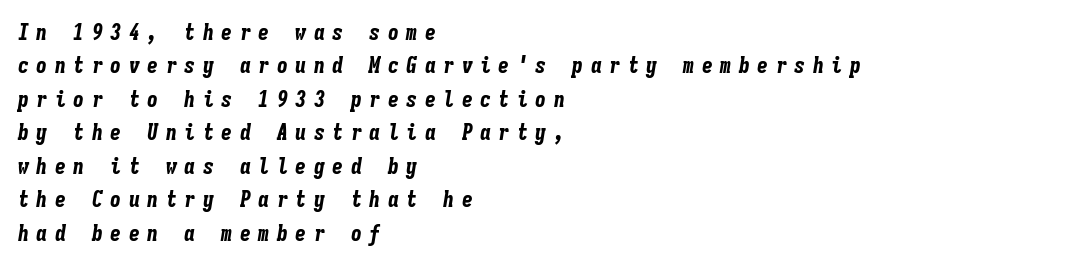
Q: Is the text bold? A: Yes.
Q: Is the text italic (slanted)? A: Yes, it leans right by about 9 degrees.
Q: Is the text underlined? A: No.
Q: How is the paragraph aligned? A: Left-aligned.
Q: Is the spacing between letters normal or unusually wide? A: Unusually wide.
Q: Is the spacing between lines tight, normal or loose? A: Normal.
